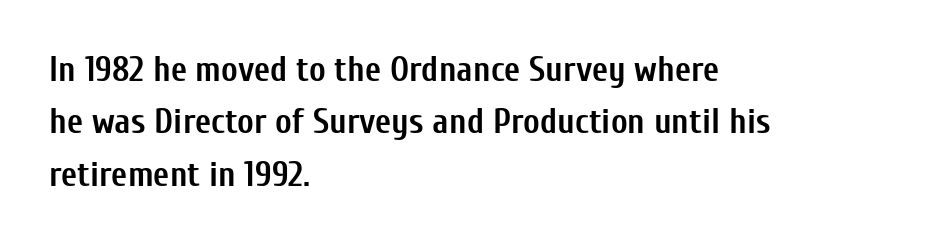
You could not count columns in this text — the font is proportionally spaced. The typography opts for an upright posture over an oblique one. Casual observation: everything's shoved over to the left. Stroke thickness is high; the sample reads as a true bold.
